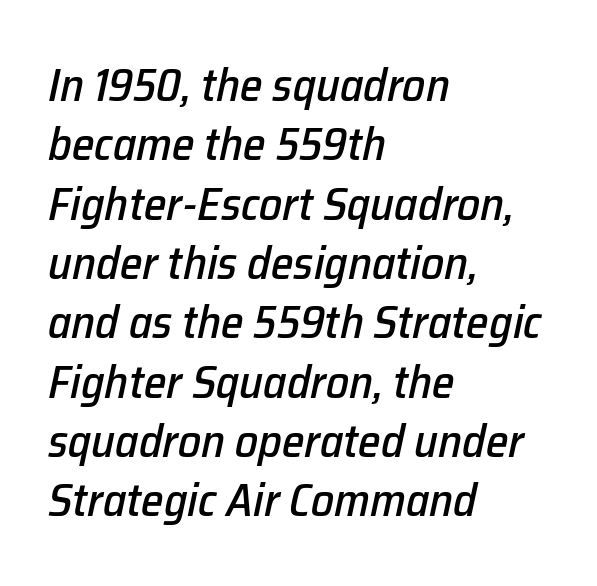
Q: Is the text italic (slanted)? A: Yes, it leans right by about 12 degrees.
Q: Is the text underlined? A: No.
Q: How is the paragraph aligned? A: Left-aligned.
Q: Is the spacing between letters normal or unusually wide? A: Normal.
Q: Is the spacing between lines tight, normal or loose? A: Normal.
Q: Width (condensed, normal, or wide)? A: Normal.
Q: Stroke contrast? A: Low.
Q: x-height? A: Medium.
Q: Monospaced? A: No.
